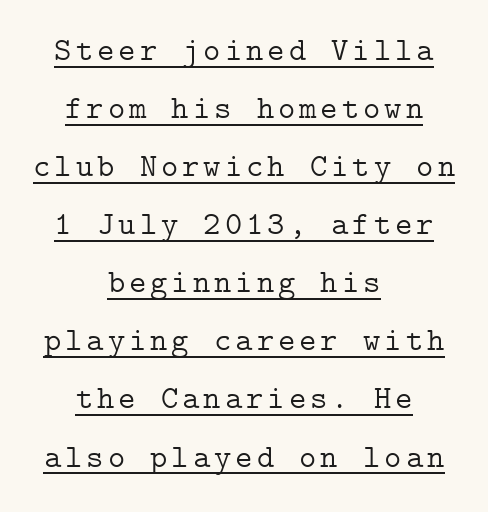
Teacher's note: observe the equal gaps on both sides — that is centered alignment. Has an underline been added? It has. Check where the strokes stop: tiny serifs finish them off. Stems and bowls with no extra thickness — not bold. A roman cut, with each character standing at attention.
